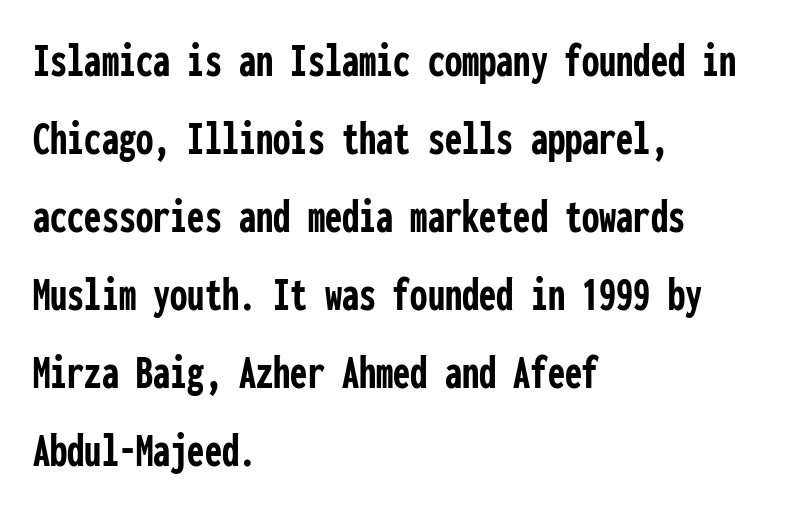
Here the designer chose a console-style face with uniform glyph widths. How would I describe the line gaps? Plain and ordinary. Typographically, this falls in the sans-serif category. Beneath every word, the page is bare.
